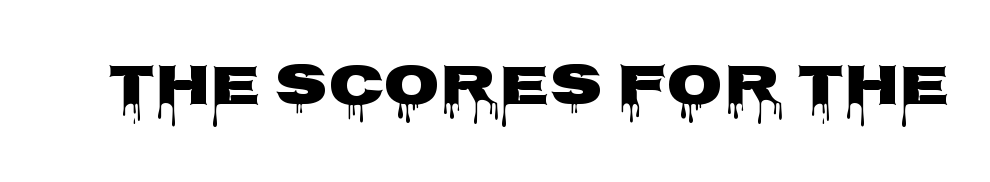
Q: Is the text italic (slanted)? A: No, it is upright.
Q: Is the typeface a serif or a sans-serif typeface? A: Sans-serif.
Q: Is the text underlined? A: No.
Q: Is the spacing between letters normal or unusually wide? A: Normal.
Q: Width (condensed, normal, or wide)? A: Wide.
Q: Stroke contrast? A: Low.
Q: x-height? A: Large.
Q: Monospaced? A: No.
